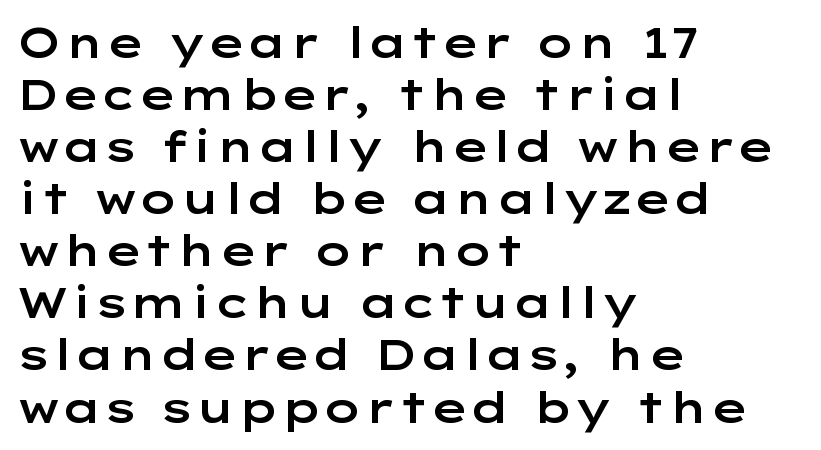
{"serif": "no", "italic": "no", "width": "wide", "stroke_contrast": "low", "x_height": "medium", "monospaced": "no", "underline": "no", "align": "left", "line_spacing_ratio": 1.24, "letter_spacing": "normal", "letter_spacing_em": 0.0, "glyph_px": 42}
